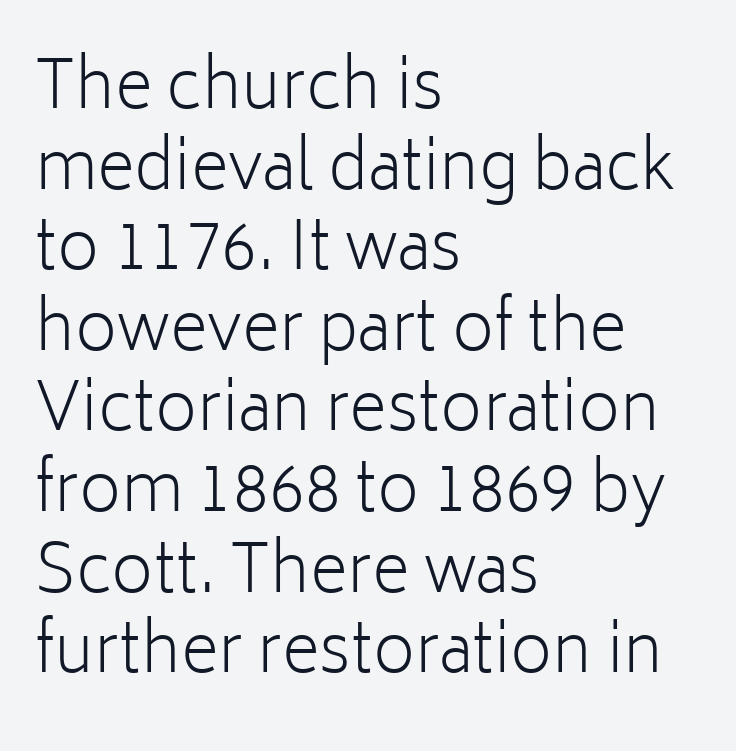
Q: Is the text bold? A: No.
Q: Is the text italic (slanted)? A: No, it is upright.
Q: Is the typeface a serif or a sans-serif typeface? A: Sans-serif.
Q: Is the text underlined? A: No.
Q: How is the paragraph aligned? A: Left-aligned.
Q: Is the spacing between letters normal or unusually wide? A: Normal.
Q: Width (condensed, normal, or wide)? A: Normal.
Q: Stroke contrast? A: Low.
Q: x-height? A: Medium.
Q: Monospaced? A: No.
